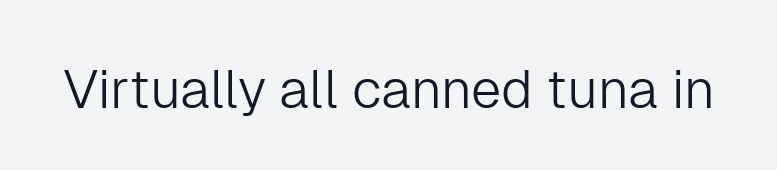
Grotesque or geometric, the face here clearly has no serifs. These lines are rendered in a variable-pitch font. Italic? Not at all — the glyphs are vertical. The cut favours lightness, reaching ordinary text weight at its darkest. In terms of letterspacing, this is plain default setting. Nobody drew a line under any word here.
